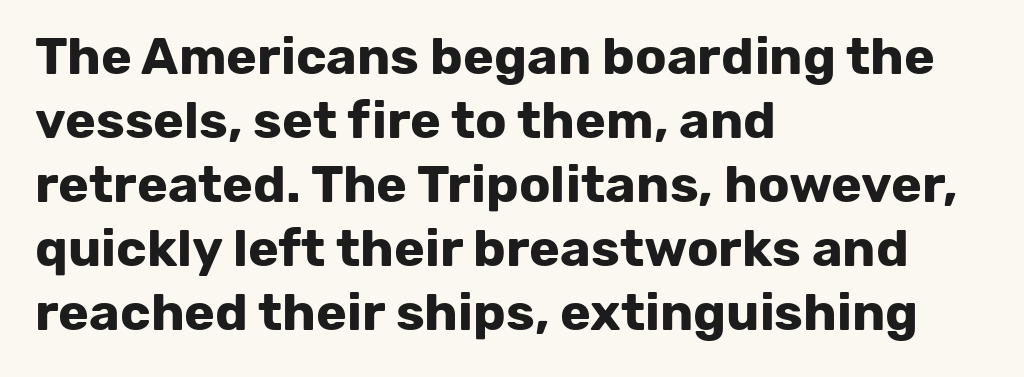
Q: Is the text bold? A: Yes.
Q: Is the text italic (slanted)? A: No, it is upright.
Q: Is the typeface a serif or a sans-serif typeface? A: Sans-serif.
Q: Is the text underlined? A: No.
Q: How is the paragraph aligned? A: Left-aligned.
Q: Is the spacing between letters normal or unusually wide? A: Normal.
Q: Width (condensed, normal, or wide)? A: Normal.
Q: Stroke contrast? A: Low.
Q: x-height? A: Medium.
Q: Monospaced? A: No.
